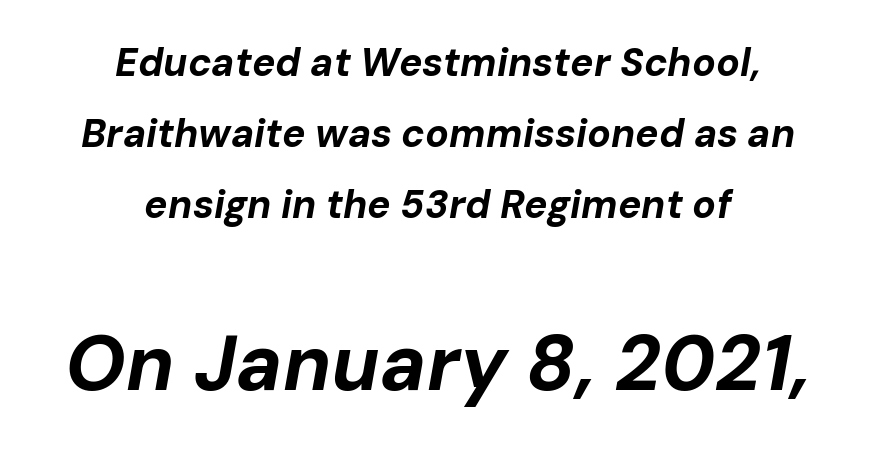
The image shows 78 px bold type, italic (leaning right); set centered, line spacing 1.82x, normal letter spacing, not underlined; the second (bottom) block is 2.0x larger; low stroke contrast and a medium x-height.
